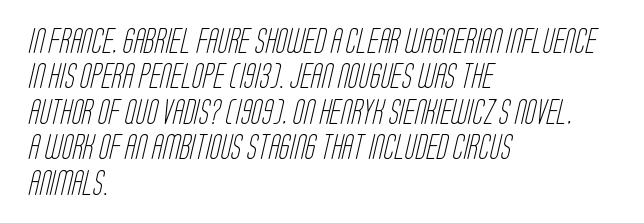
Q: Is the text bold? A: No.
Q: Is the text underlined? A: No.
Q: How is the paragraph aligned? A: Left-aligned.
Q: Is the spacing between letters normal or unusually wide? A: Normal.
Q: Is the spacing between lines tight, normal or loose? A: Normal.
